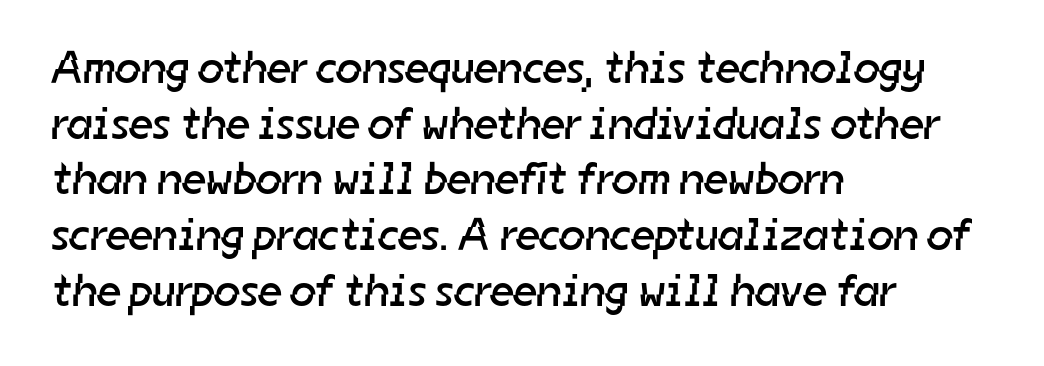
The image shows 46 px regular-weight sans-serif type; set left-aligned, line spacing 1.21x, normal letter spacing, not underlined; low stroke contrast and a medium x-height.
